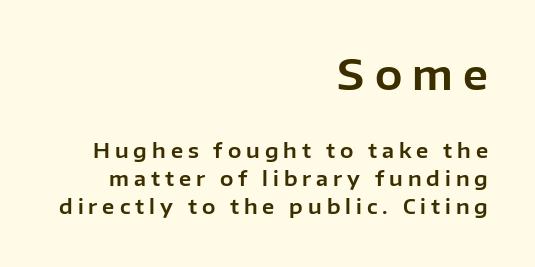
{"serif": "no", "italic": "no", "width": "normal", "stroke_contrast": "low", "x_height": "medium", "monospaced": "no", "underline": "no", "align": "right", "line_spacing": "normal", "line_spacing_ratio": 1.4, "letter_spacing": "wide", "letter_spacing_em": 0.25, "larger_block": "first", "size_ratio": 2.05, "glyph_px": 41}
